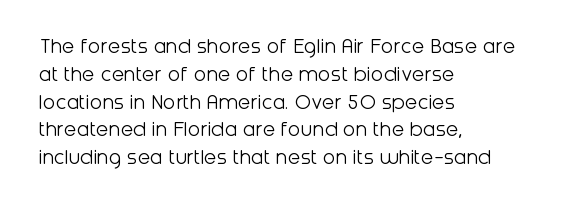
Q: Is the text bold? A: No.
Q: Is the text italic (slanted)? A: No, it is upright.
Q: Is the text underlined? A: No.
Q: How is the paragraph aligned? A: Left-aligned.
Q: Is the spacing between letters normal or unusually wide? A: Normal.
